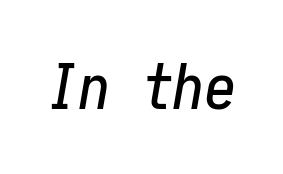
Tracking value appears to be zero — textbook default spacing. Compared with ordinary roman type, these characters are visibly tilted. Quick note: underline off.
